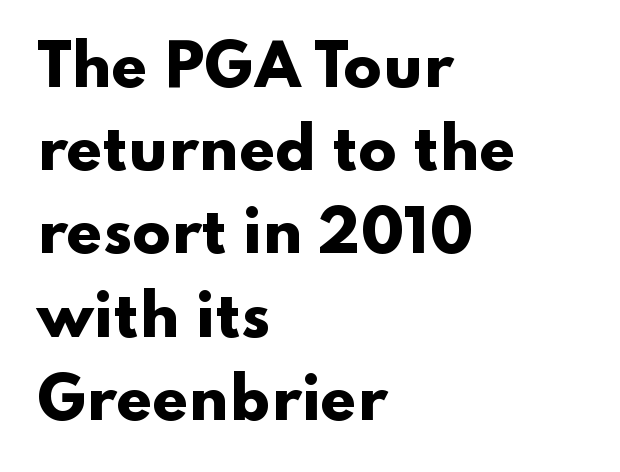
The image shows 57 px heavy, wide sans-serif type, upright; set left-aligned, normal line spacing (1.46x), normal letter spacing, not underlined; low stroke contrast and a small x-height.
